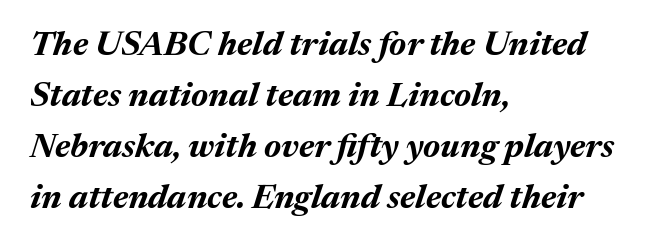
The image shows 34 px bold type, italic (leaning right); set left-aligned, normal line spacing (1.5x), normal letter spacing, not underlined; medium stroke contrast and a medium x-height.
